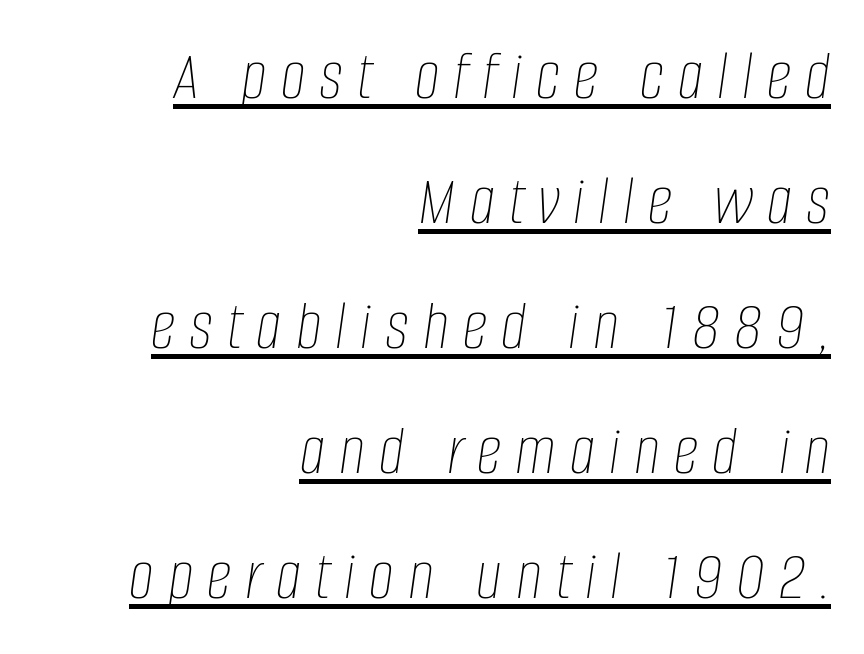
Q: Is the text bold? A: No.
Q: Is the text italic (slanted)? A: Yes, it leans right by about 8 degrees.
Q: Is the text underlined? A: Yes.
Q: How is the paragraph aligned? A: Right-aligned.
Q: Is the spacing between letters normal or unusually wide? A: Unusually wide.
Q: Width (condensed, normal, or wide)? A: Condensed.
Q: Stroke contrast? A: Low.
Q: x-height? A: Large.
Q: Monospaced? A: No.
